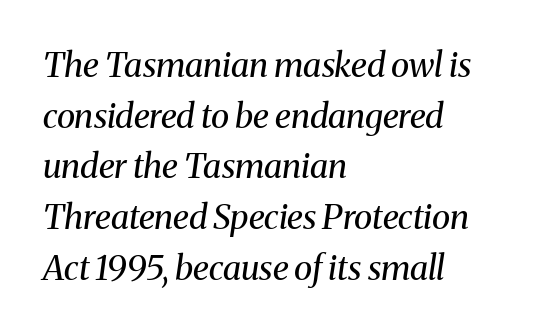
The image shows 34 px regular-weight serif type, italic (leaning right); set left-aligned, normal line spacing (1.49x), normal letter spacing, not underlined; medium stroke contrast and a medium x-height.
